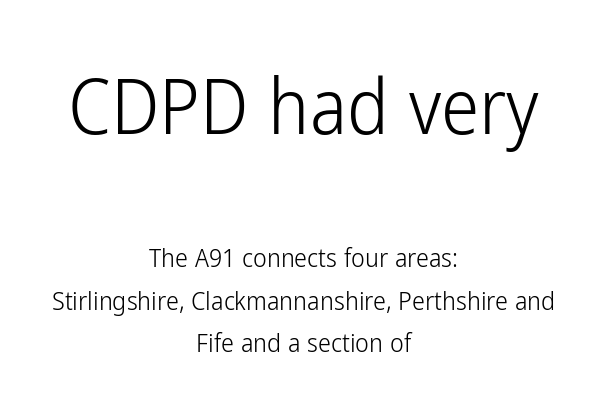
Q: Is the text bold? A: No.
Q: Is the text italic (slanted)? A: No, it is upright.
Q: Is the typeface a serif or a sans-serif typeface? A: Sans-serif.
Q: Is the text underlined? A: No.
Q: How is the paragraph aligned? A: Centered.
Q: Is the spacing between letters normal or unusually wide? A: Normal.
Q: Is the spacing between lines tight, normal or loose? A: Normal.
Q: Which block of text is set in a larger size, the first (top) or the second (bottom)? A: The first (top) one.
Q: Width (condensed, normal, or wide)? A: Condensed.
Q: Stroke contrast? A: Low.
Q: x-height? A: Medium.
Q: Monospaced? A: No.
